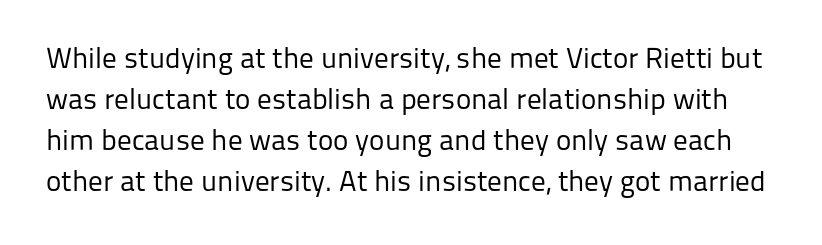
Letters rest on an invisible, unmarked baseline. There is no visible air inserted between adjacent glyphs. Stroke terminals: plain, sans-serif. These glyphs show unthickened strokes, regular width or finer. These lines are rendered in a variable-pitch font. Is there any slant? The stems are plumb.
